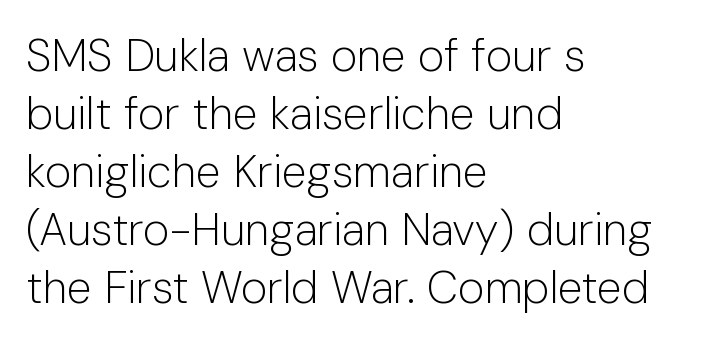
The image shows 45 px light sans-serif type, upright; set left-aligned, normal line spacing (1.29x), normal letter spacing, not underlined; low stroke contrast and a medium x-height.
